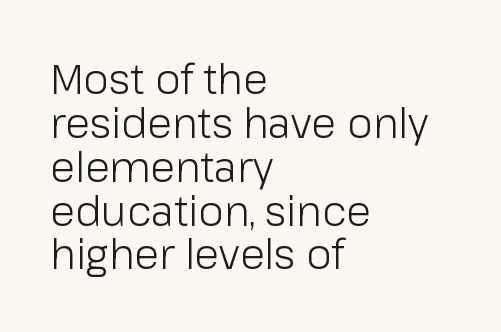
{"serif": "no", "italic": "no", "bold": "no", "weight": "light", "width": "normal", "stroke_contrast": "low", "x_height": "medium", "monospaced": "no", "underline": "no", "align": "left", "line_spacing": "tight", "line_spacing_ratio": 1.07, "letter_spacing": "normal", "letter_spacing_em": 0.0, "glyph_px": 41}
